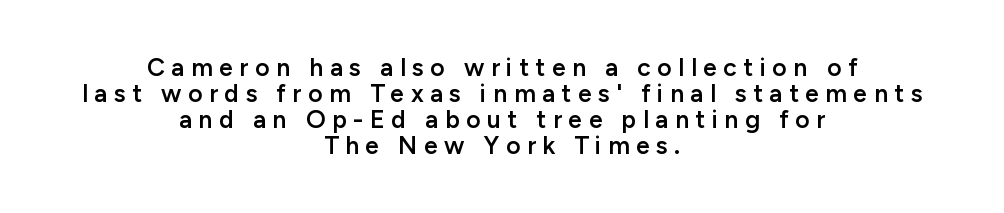
The image shows 25 px text type, upright; set centered, tight line spacing (1.04x), unusually wide letter spacing (+0.26 em), not underlined.
